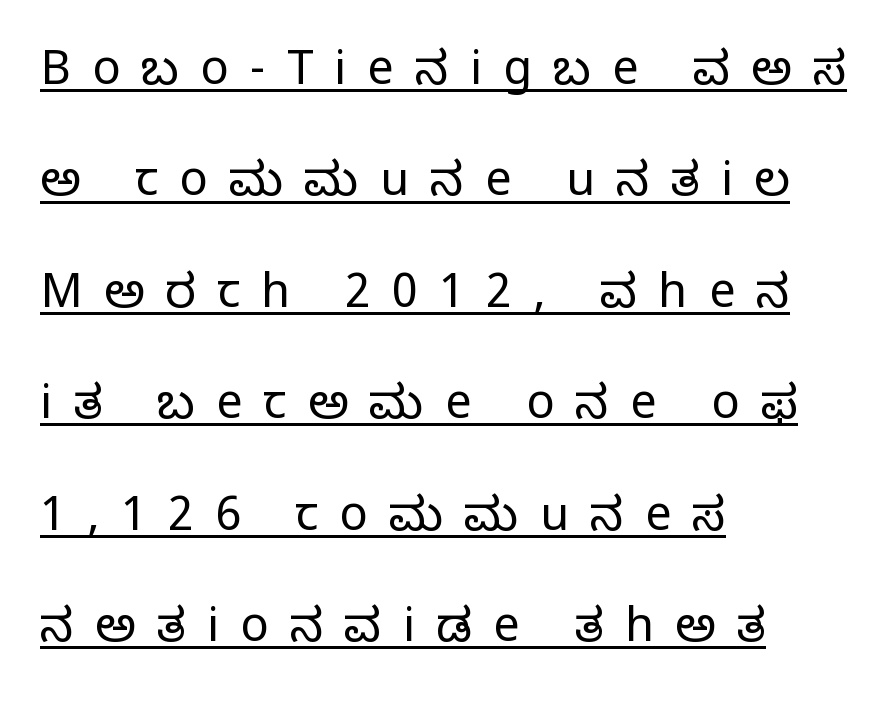
Q: Is the text bold? A: No.
Q: Is the text italic (slanted)? A: No, it is upright.
Q: Is the typeface a serif or a sans-serif typeface? A: Serif.
Q: Is the text underlined? A: Yes.
Q: How is the paragraph aligned? A: Left-aligned.
Q: Is the spacing between letters normal or unusually wide? A: Unusually wide.
Q: Is the spacing between lines tight, normal or loose? A: Loose.
Q: Width (condensed, normal, or wide)? A: Normal.
Q: Stroke contrast? A: Low.
Q: x-height? A: Large.
Q: Monospaced? A: No.
